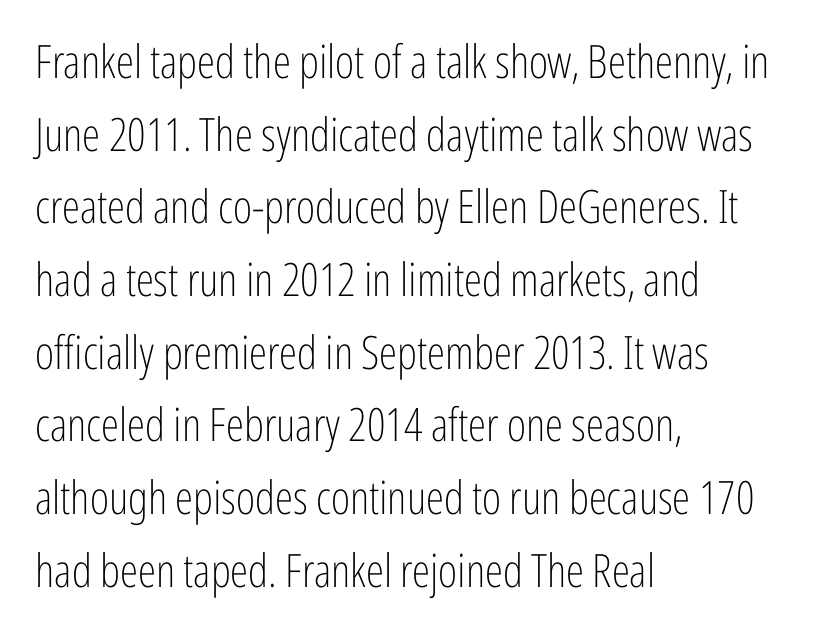
{"serif": "no", "italic": "no", "bold": "no", "weight": "light", "width": "condensed", "stroke_contrast": "low", "x_height": "medium", "monospaced": "no", "underline": "no", "align": "left", "line_spacing": "normal", "line_spacing_ratio": 1.58, "letter_spacing": "normal", "letter_spacing_em": 0.0, "glyph_px": 46}
